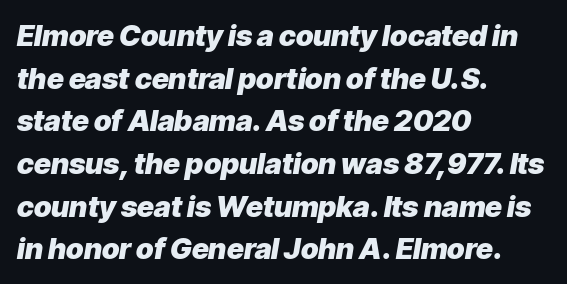
The passage shown leans; its letterforms are oblique. The rendering uses natural spacing where letterforms have individual widths. Students, observe: this is what conventionally led text looks like. The zone under the glyphs is completely vacant. Look at the tracking — it's just the regular setting, nothing added.
